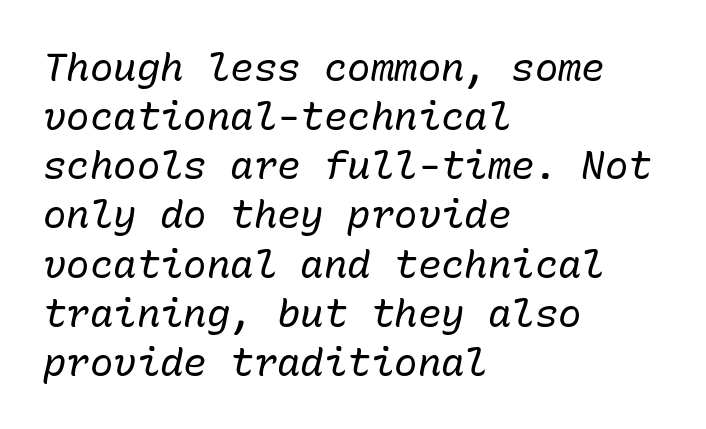
The image shows 39 px regular-weight type, italic (leaning right), monospaced; set left-aligned, normal line spacing (1.26x), normal letter spacing, not underlined; low stroke contrast and a medium x-height.
